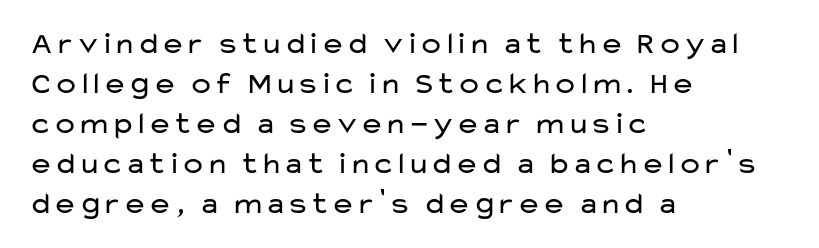
The image shows 31 px regular-weight, wide sans-serif type, upright; set left-aligned, normal line spacing (1.29x), normal letter spacing, not underlined; low stroke contrast and a medium x-height.
